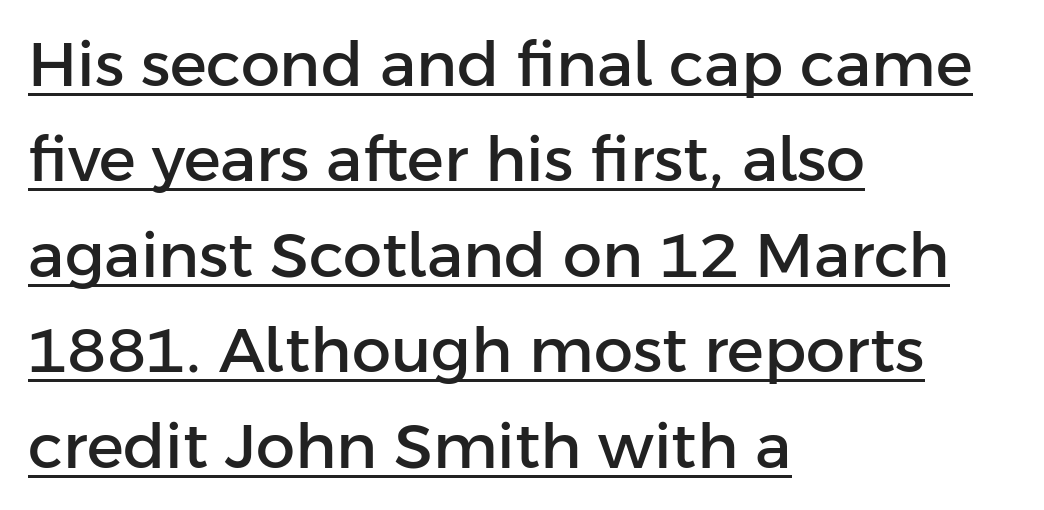
Q: Is the text italic (slanted)? A: No, it is upright.
Q: Is the typeface a serif or a sans-serif typeface? A: Sans-serif.
Q: Is the text underlined? A: Yes.
Q: How is the paragraph aligned? A: Left-aligned.
Q: Is the spacing between letters normal or unusually wide? A: Normal.
Q: Is the spacing between lines tight, normal or loose? A: Normal.
Q: Width (condensed, normal, or wide)? A: Normal.
Q: Stroke contrast? A: Low.
Q: x-height? A: Medium.
Q: Monospaced? A: No.
